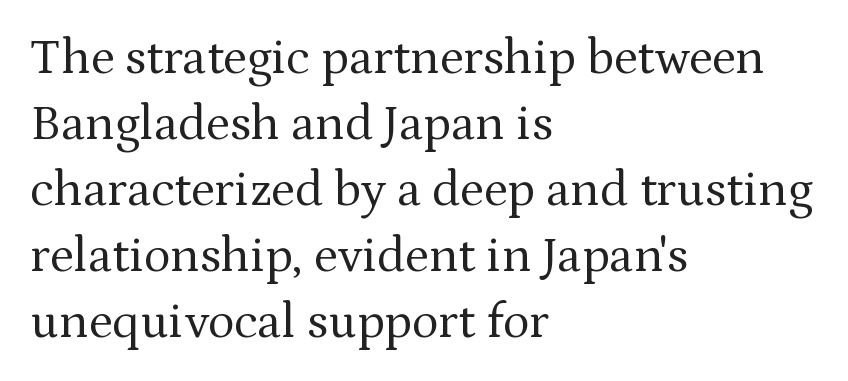
A typesetter would label this face a serif. What's the leading like? Ordinary, nothing unusual. Each letter keeps its own natural width here, so spacing adapts to shape. A classic flush-left, rag-right setting is used for this passage. A quiet, ordinary-to-light weight characterises the typeface. These lines were composed using upright roman letters.
